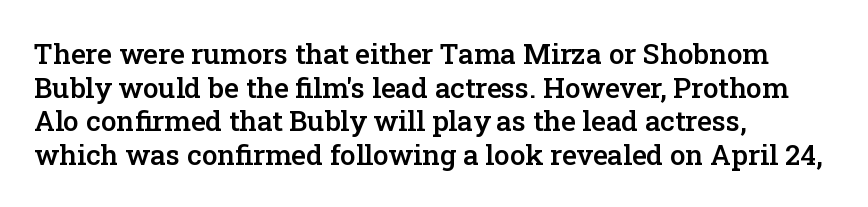
Q: Is the text bold? A: Semi-bold.
Q: Is the text italic (slanted)? A: No, it is upright.
Q: Is the typeface a serif or a sans-serif typeface? A: Serif.
Q: Is the text underlined? A: No.
Q: How is the paragraph aligned? A: Left-aligned.
Q: Is the spacing between letters normal or unusually wide? A: Normal.
Q: Width (condensed, normal, or wide)? A: Normal.
Q: Stroke contrast? A: Low.
Q: x-height? A: Medium.
Q: Monospaced? A: No.
